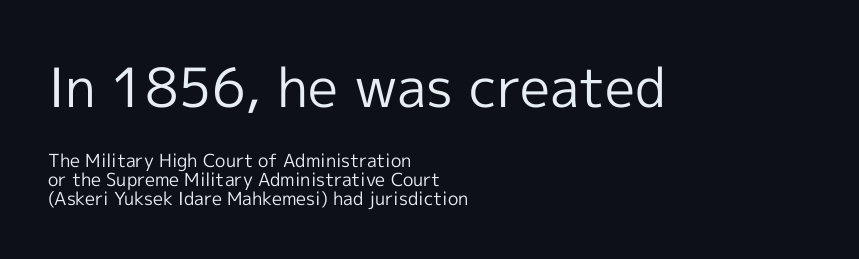
Italic: no, the glyphs are upright roman. Is the letter spacing exaggerated? No — it looks like the ordinary default. The zone under the glyphs is completely vacant. A sans-serif font was chosen for this passage. The face used here is proportionally spaced, like ordinary book or web type.
